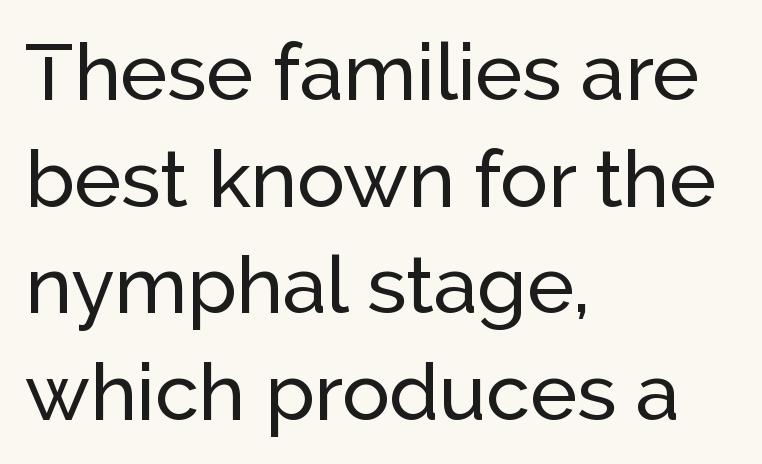
Rows of type keep a routine distance in the vertical direction. These lines stack with their left ends in a neat column. Note the varied advance widths — an 'i' is clearly narrower than an 'm'. Plain, unruled lines of type.
